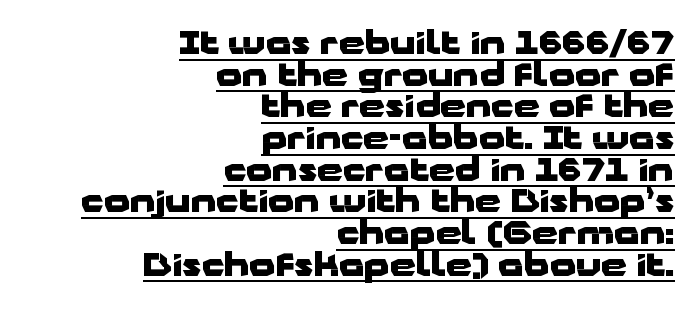
Is this a fixed-width face? No — the glyphs have proportional, varying widths. To sum up the face: it is a sans, with no serifs. Students, this is bold: see how much ink each stroke carries. A flush-right, rag-left setting is used for this passage. You could call the tracking neutral — neither tight nor loose.
